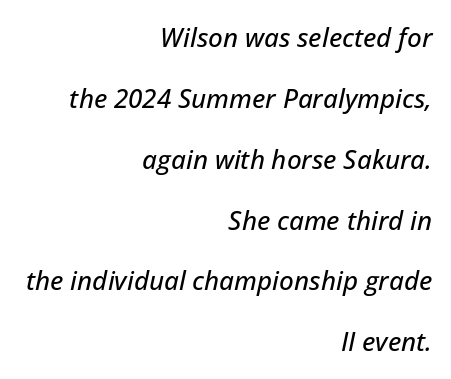
Q: Is the text italic (slanted)? A: Yes, it leans right by about 12 degrees.
Q: Is the text underlined? A: No.
Q: How is the paragraph aligned? A: Right-aligned.
Q: Is the spacing between letters normal or unusually wide? A: Normal.
Q: Is the spacing between lines tight, normal or loose? A: Loose.
